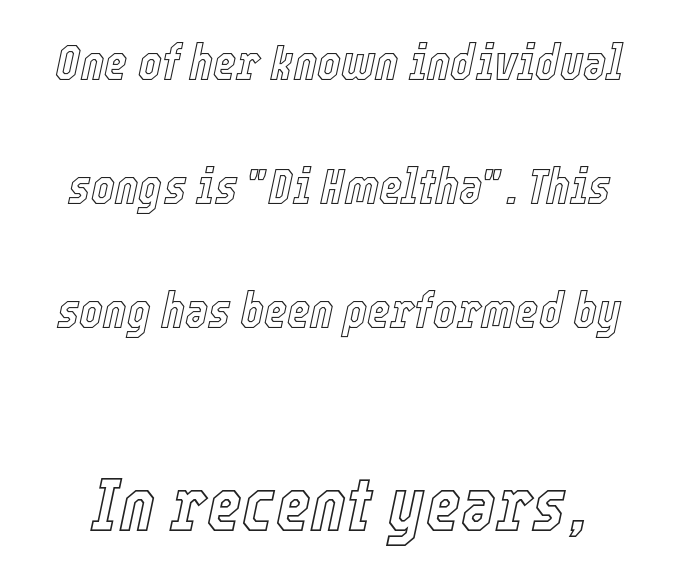
{"italic": "yes", "lean": "right", "slant_degrees": 12, "width": "condensed", "x_height": "medium", "monospaced": "no", "underline": "no", "line_spacing": "loose", "line_spacing_ratio": 2.48, "letter_spacing": "normal", "letter_spacing_em": 0.0, "larger_block": "second", "size_ratio": 1.5, "glyph_px": 75}
